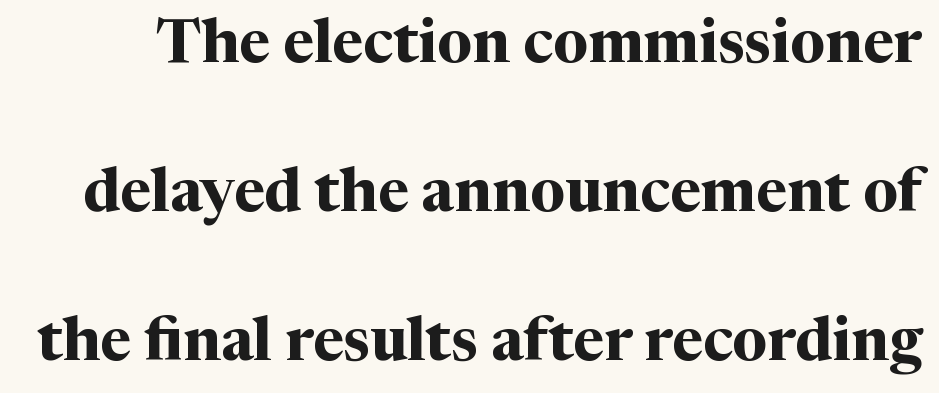
The font family rendered here belongs to the serif group. Typographic density is high because the face is bold. No italicization has been applied; the sample stays upright. Inter-character spacing is left at the font's built-in metrics. Quick note: interline space is abundant.
